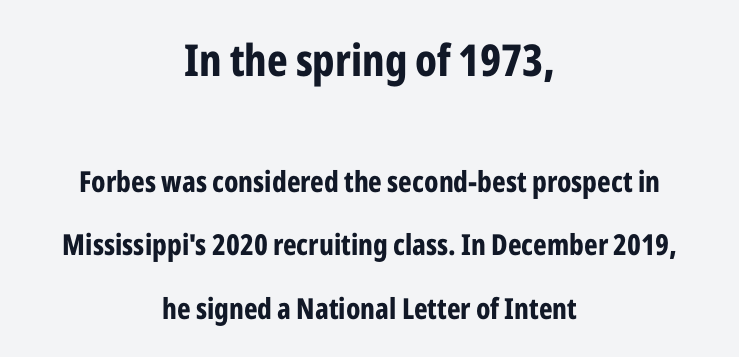
{"serif": "no", "italic": "no", "bold": "yes", "weight": "bold", "width": "condensed", "stroke_contrast": "low", "x_height": "medium", "monospaced": "no", "underline": "no", "align": "center", "line_spacing": "loose", "line_spacing_ratio": 2.19, "letter_spacing": "normal", "letter_spacing_em": 0.0, "larger_block": "first", "size_ratio": 1.52, "glyph_px": 44}
